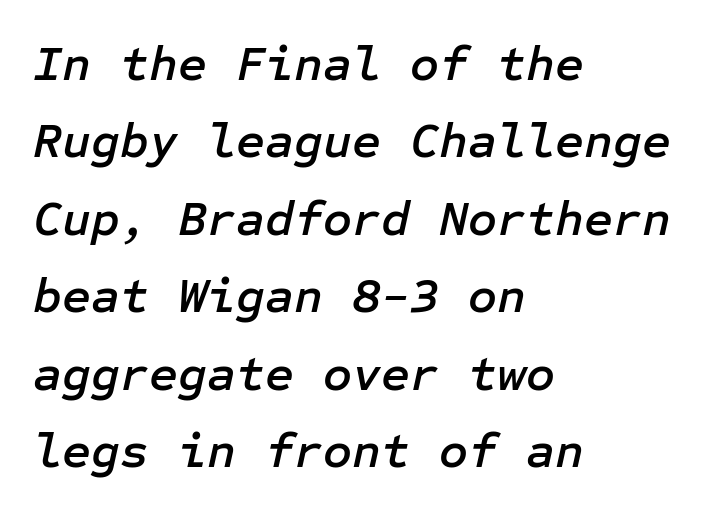
Q: Is the text italic (slanted)? A: Yes, it leans right by about 12 degrees.
Q: Is the text underlined? A: No.
Q: How is the paragraph aligned? A: Left-aligned.
Q: Is the spacing between letters normal or unusually wide? A: Normal.
Q: Is the spacing between lines tight, normal or loose? A: Normal.
Q: Width (condensed, normal, or wide)? A: Normal.
Q: Stroke contrast? A: Low.
Q: x-height? A: Medium.
